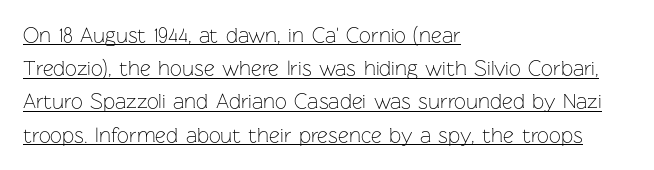
{"italic": "no", "bold": "no", "underline": "yes", "align": "left", "line_spacing": "normal", "line_spacing_ratio": 1.58, "letter_spacing": "normal", "letter_spacing_em": 0.0, "glyph_px": 21}
